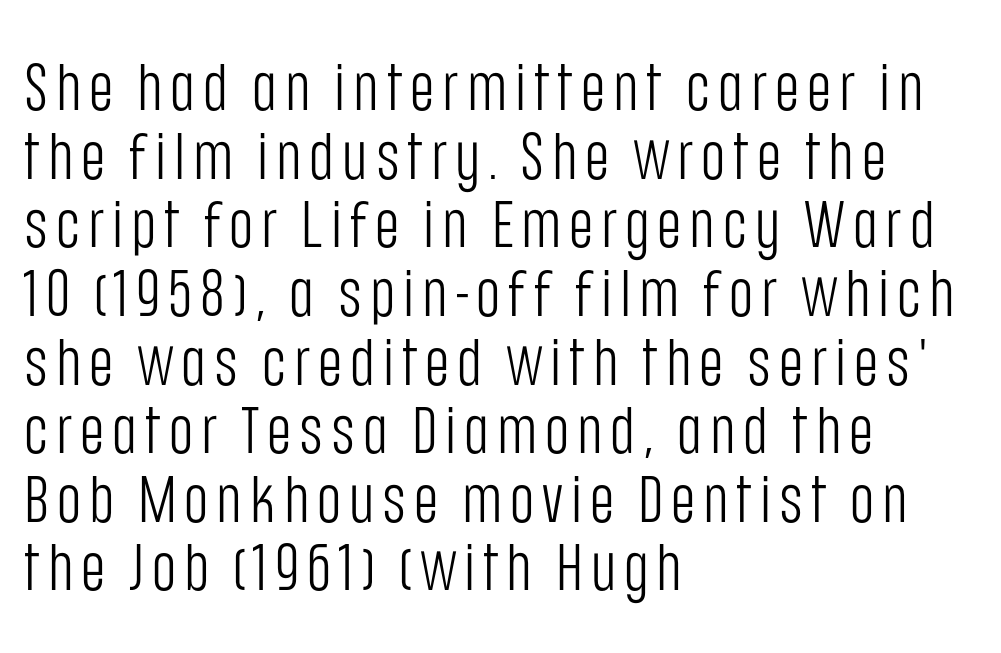
Q: Is the text bold? A: No.
Q: Is the text italic (slanted)? A: No, it is upright.
Q: Is the typeface a serif or a sans-serif typeface? A: Sans-serif.
Q: Is the text underlined? A: No.
Q: How is the paragraph aligned? A: Left-aligned.
Q: Is the spacing between lines tight, normal or loose? A: Tight.
Q: Width (condensed, normal, or wide)? A: Condensed.
Q: Stroke contrast? A: Low.
Q: x-height? A: Large.
Q: Monospaced? A: No.
